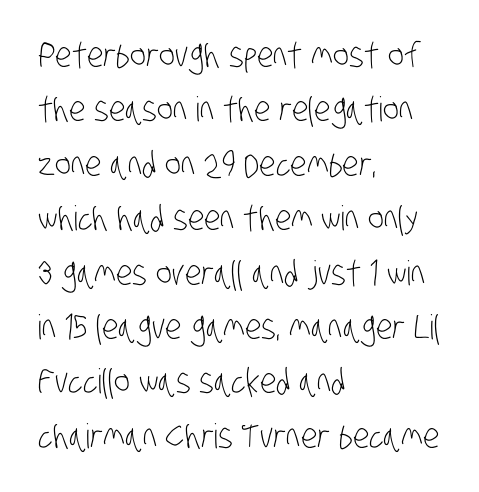
The image shows 34 px light, condensed sans-serif type; set left-aligned, normal line spacing (1.6x), normal letter spacing, not underlined; low stroke contrast and a large x-height.
